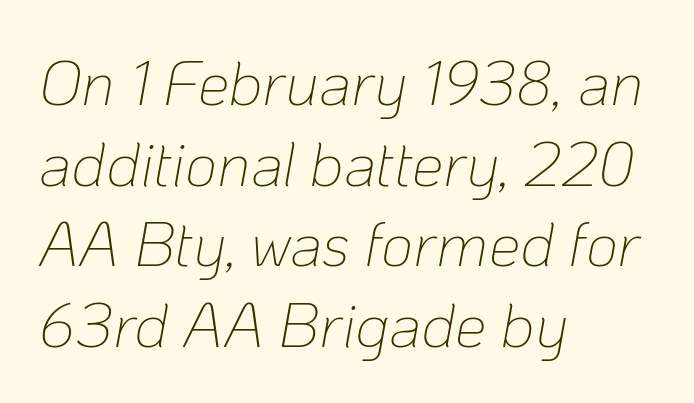
Compared with ordinary roman type, these characters are visibly tilted. How would I describe the line gaps? Plain and ordinary. Each letter keeps its own natural width here, so spacing adapts to shape. The strip under each line holds only bare page. The typesetting does not lean heavy: it is not bold.
